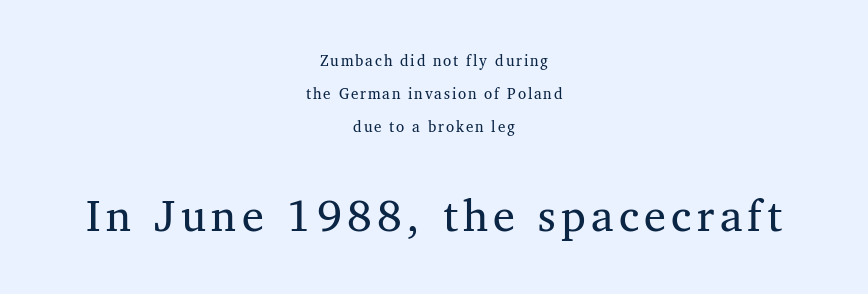
Notice how the stems are strictly vertical — no italics here. Yep, those are serifs on the letters. Decoration check: the copy has no underline. Stroke mass is kept to a normal reading level or below.
